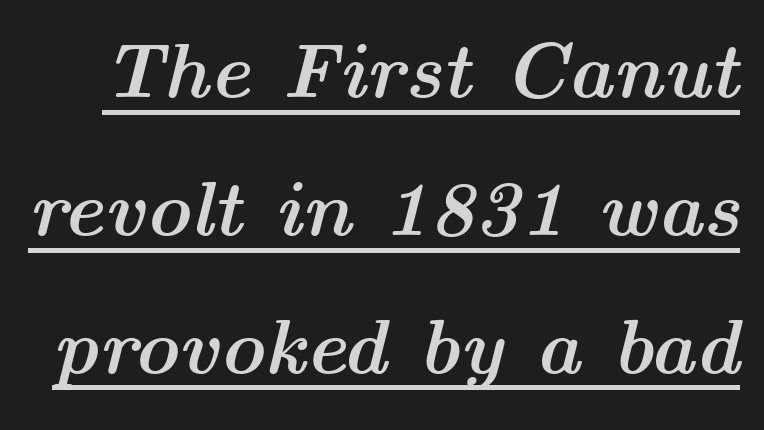
{"italic": "yes", "lean": "right", "slant_degrees": 14, "bold": "yes", "weight": "semibold", "width": "wide", "stroke_contrast": "medium", "x_height": "medium", "monospaced": "no", "underline": "yes", "line_spacing_ratio": 1.79, "letter_spacing": "normal", "letter_spacing_em": 0.0, "glyph_px": 77}
